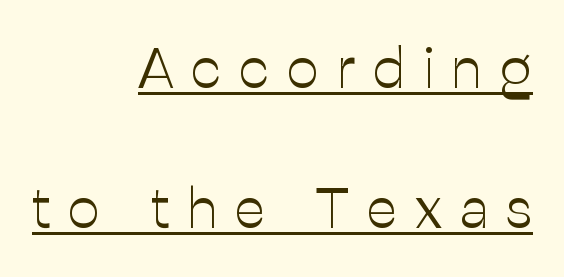
The image shows 57 px light sans-serif type, upright; set right-aligned, loose line spacing (2.45x), unusually wide letter spacing (+0.31 em), underlined; low stroke contrast and a medium x-height.
